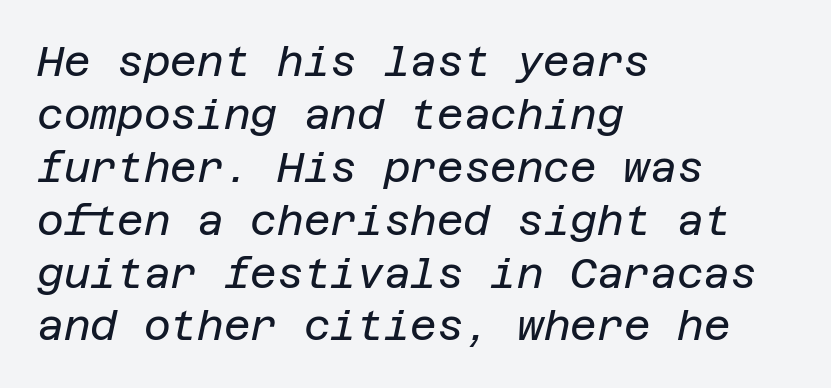
Q: Is the text bold? A: No.
Q: Is the text italic (slanted)? A: Yes, it leans right by about 12 degrees.
Q: Is the text underlined? A: No.
Q: How is the paragraph aligned? A: Left-aligned.
Q: Is the spacing between letters normal or unusually wide? A: Normal.
Q: Is the spacing between lines tight, normal or loose? A: Normal.
Q: Width (condensed, normal, or wide)? A: Normal.
Q: Stroke contrast? A: Low.
Q: x-height? A: Large.
